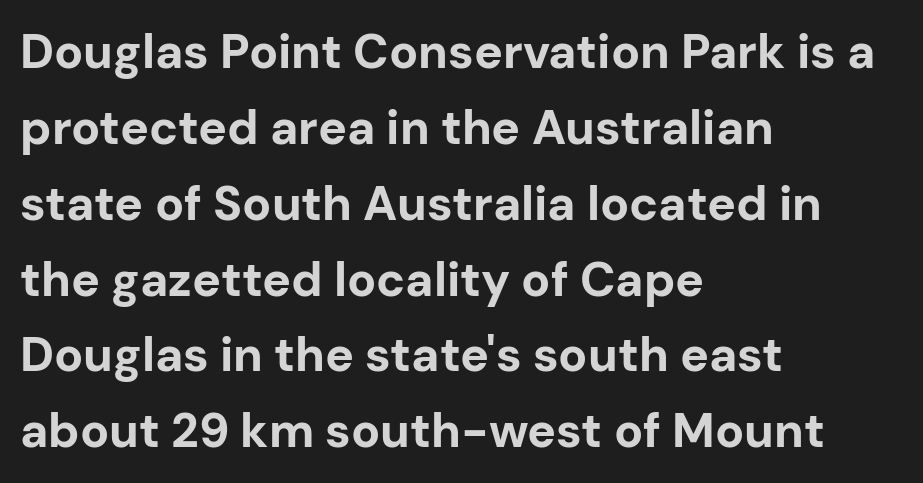
The typeface chosen for these lines omits serifs. The lines sit at an ordinary, default distance from one another. Is the type bold? Yes — the strokes are clearly thick and heavy. The lettering stays uniformly vertical, giving the passage a roman look. The letters sit at their default tracking, neither squeezed nor spread.
